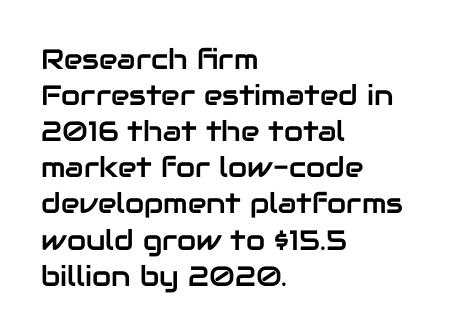
Q: Is the text italic (slanted)? A: No, it is upright.
Q: Is the typeface a serif or a sans-serif typeface? A: Sans-serif.
Q: Is the text underlined? A: No.
Q: How is the paragraph aligned? A: Left-aligned.
Q: Is the spacing between letters normal or unusually wide? A: Normal.
Q: Is the spacing between lines tight, normal or loose? A: Normal.
Q: Width (condensed, normal, or wide)? A: Normal.
Q: Stroke contrast? A: Low.
Q: x-height? A: Medium.
Q: Monospaced? A: No.
